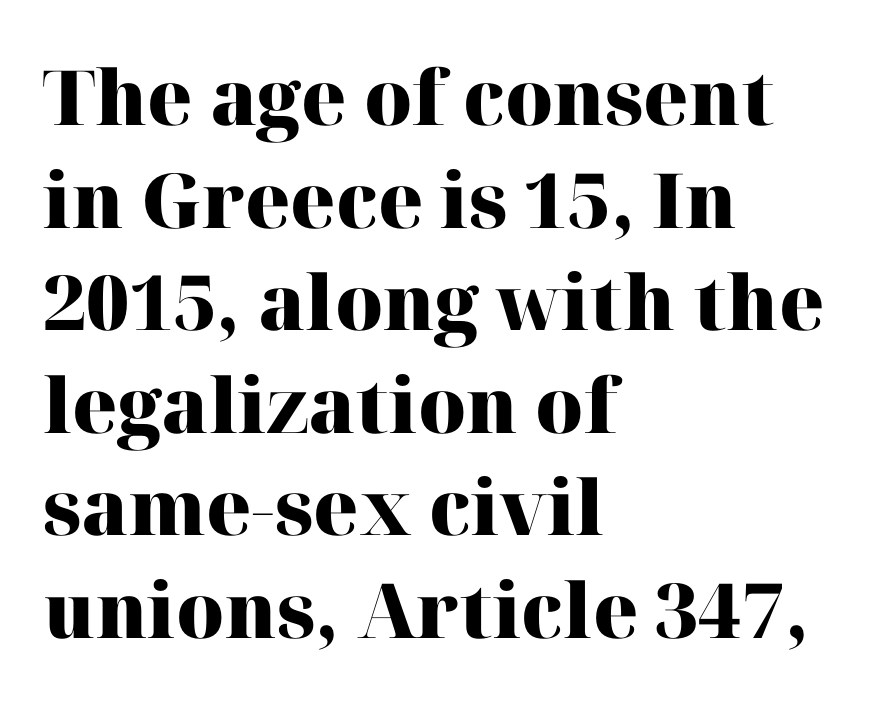
I'd describe the lettering as bold — thick and assertive. Character widths vary here, with narrow letters taking less room than wide ones. Where is the straight margin? On the left. This sample uses an upright cut, with every glyph sitting square on the baseline.
